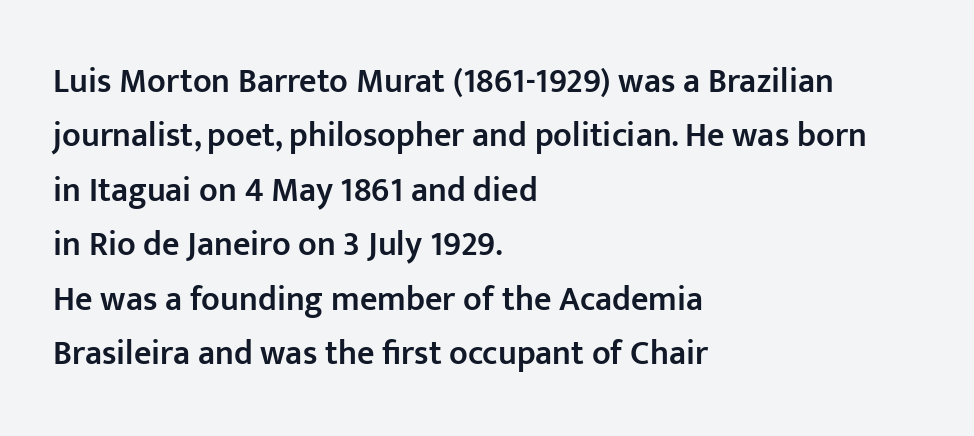
{"serif": "no", "italic": "no", "bold": "semi", "weight": "semibold", "width": "normal", "stroke_contrast": "low", "x_height": "medium", "monospaced": "no", "underline": "no", "align": "left", "line_spacing": "normal", "line_spacing_ratio": 1.6, "letter_spacing": "normal", "letter_spacing_em": 0.0, "glyph_px": 34}
